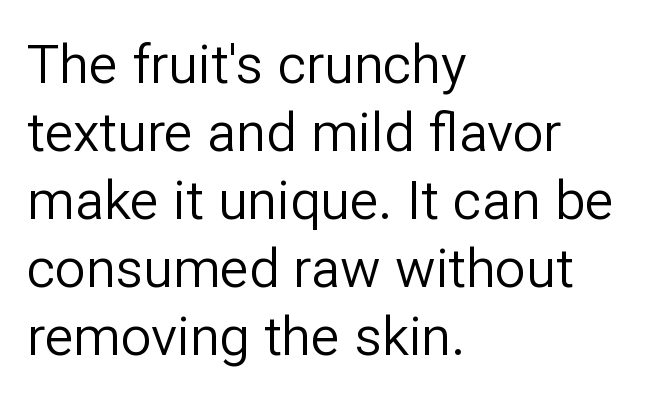
Q: Is the text bold? A: No.
Q: Is the text italic (slanted)? A: No, it is upright.
Q: Is the typeface a serif or a sans-serif typeface? A: Sans-serif.
Q: Is the text underlined? A: No.
Q: How is the paragraph aligned? A: Left-aligned.
Q: Is the spacing between letters normal or unusually wide? A: Normal.
Q: Is the spacing between lines tight, normal or loose? A: Normal.
Q: Width (condensed, normal, or wide)? A: Normal.
Q: Stroke contrast? A: Low.
Q: x-height? A: Medium.
Q: Monospaced? A: No.
